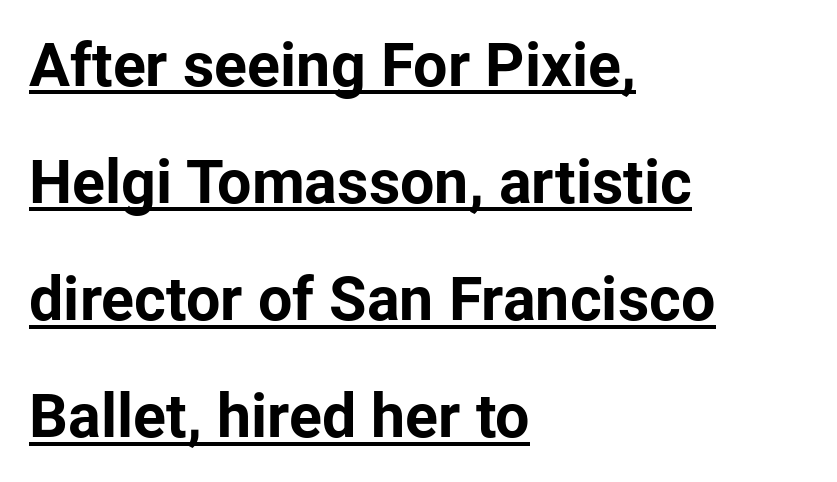
Q: Is the text bold? A: Yes.
Q: Is the text italic (slanted)? A: No, it is upright.
Q: Is the typeface a serif or a sans-serif typeface? A: Sans-serif.
Q: Is the text underlined? A: Yes.
Q: How is the paragraph aligned? A: Left-aligned.
Q: Is the spacing between letters normal or unusually wide? A: Normal.
Q: Is the spacing between lines tight, normal or loose? A: Loose.
Q: Width (condensed, normal, or wide)? A: Normal.
Q: Stroke contrast? A: Low.
Q: x-height? A: Medium.
Q: Monospaced? A: No.
